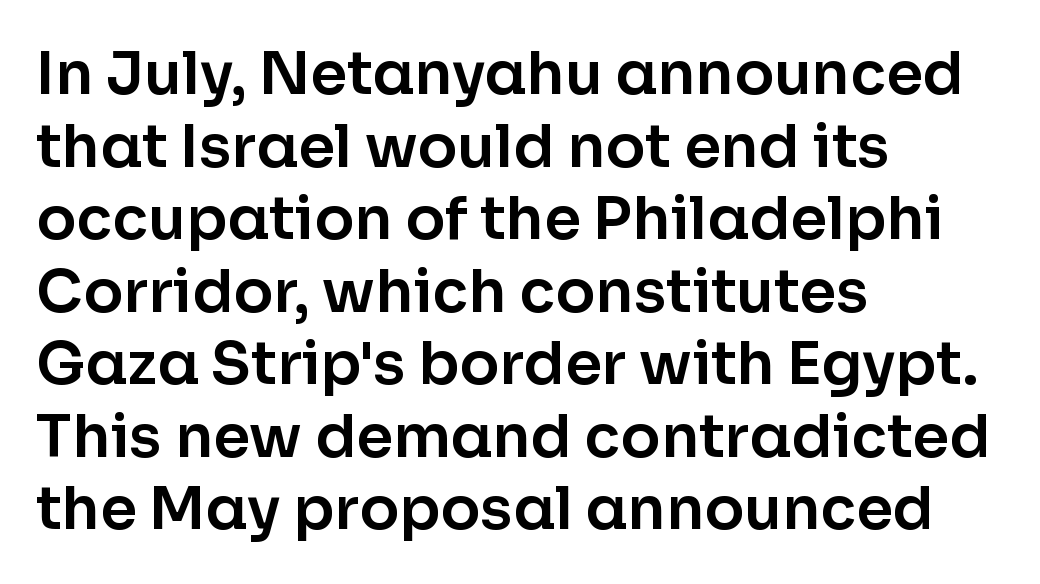
Q: Is the text italic (slanted)? A: No, it is upright.
Q: Is the typeface a serif or a sans-serif typeface? A: Sans-serif.
Q: Is the text underlined? A: No.
Q: How is the paragraph aligned? A: Left-aligned.
Q: Is the spacing between letters normal or unusually wide? A: Normal.
Q: Width (condensed, normal, or wide)? A: Normal.
Q: Stroke contrast? A: Low.
Q: x-height? A: Medium.
Q: Monospaced? A: No.
